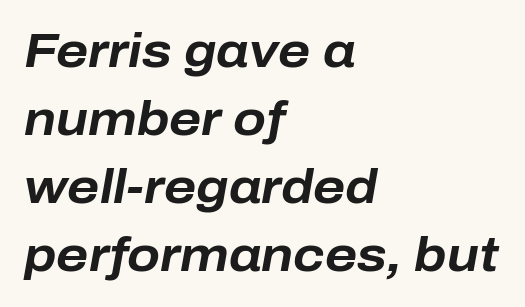
Q: Is the text bold? A: Yes.
Q: Is the text italic (slanted)? A: Yes, it leans right by about 10 degrees.
Q: Is the text underlined? A: No.
Q: How is the paragraph aligned? A: Left-aligned.
Q: Is the spacing between letters normal or unusually wide? A: Normal.
Q: Is the spacing between lines tight, normal or loose? A: Normal.
Q: Width (condensed, normal, or wide)? A: Normal.
Q: Stroke contrast? A: Low.
Q: x-height? A: Medium.
Q: Monospaced? A: No.
